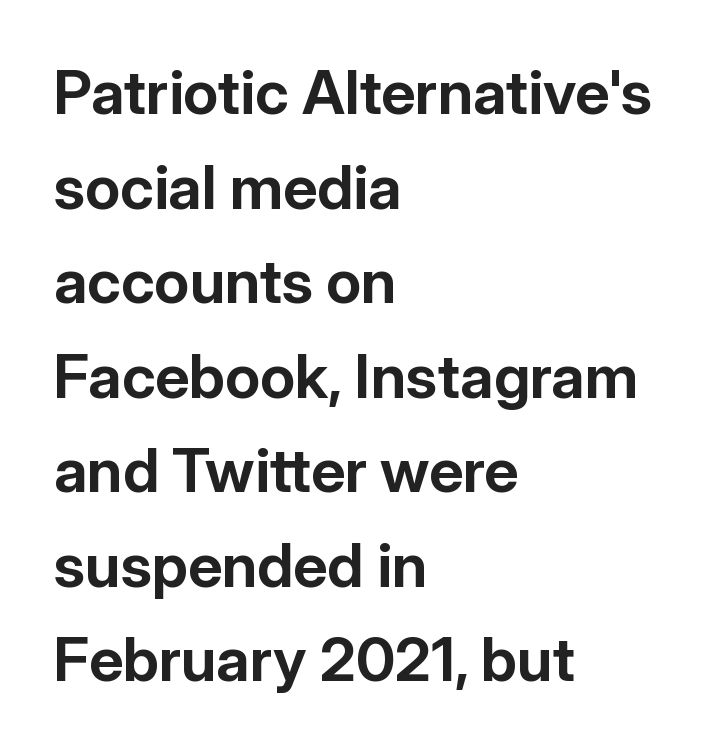
{"serif": "no", "italic": "no", "bold": "yes", "weight": "bold", "width": "normal", "stroke_contrast": "low", "x_height": "medium", "monospaced": "no", "underline": "no", "align": "left", "line_spacing": "normal", "line_spacing_ratio": 1.55, "letter_spacing": "normal", "letter_spacing_em": 0.0, "glyph_px": 61}
